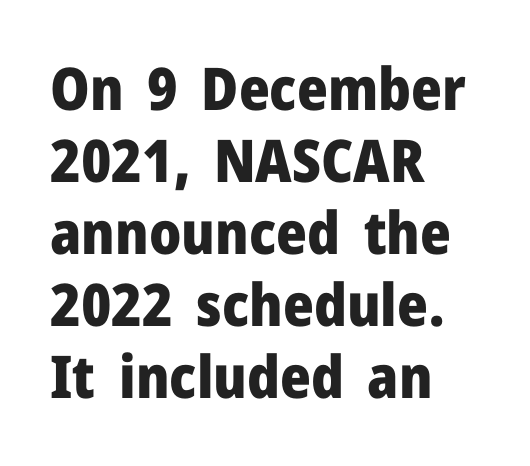
Emphasis by weight is at full strength: bold. The letters stand straight up with perfectly vertical stems. Note the varied advance widths — an 'i' is clearly narrower than an 'm'. Check the space under the baseline: it is left empty. The lines are quadded left. Words appear dense and cohesive because spacing is normal.
